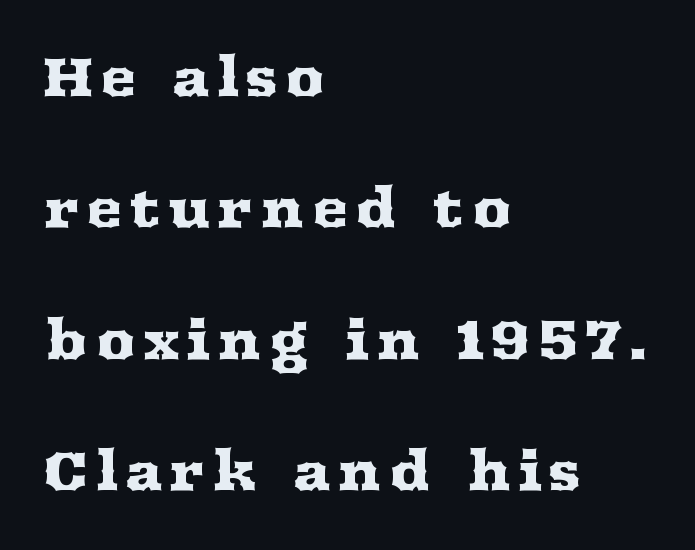
Note the varied advance widths — an 'i' is clearly narrower than an 'm'. The lettering stays uniformly vertical, giving the passage a roman look. The gap between lines stays unmarked. The typeface chosen for these lines features serifs.
